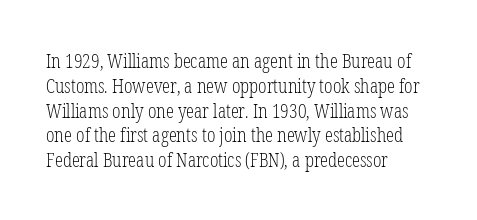
The image shows 20 px text type, upright; set left-aligned, line spacing 1.24x, normal letter spacing, not underlined.
